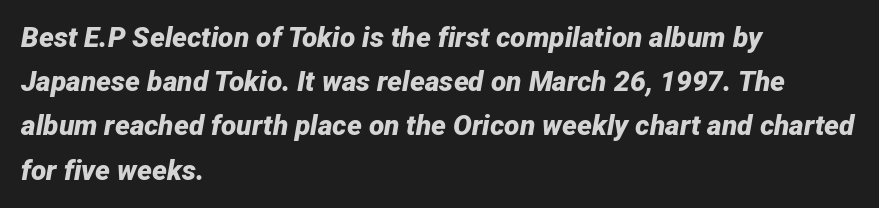
The image shows 28 px bold type, italic (leaning right); set left-aligned, normal line spacing (1.58x), normal letter spacing, not underlined; low stroke contrast and a medium x-height.
